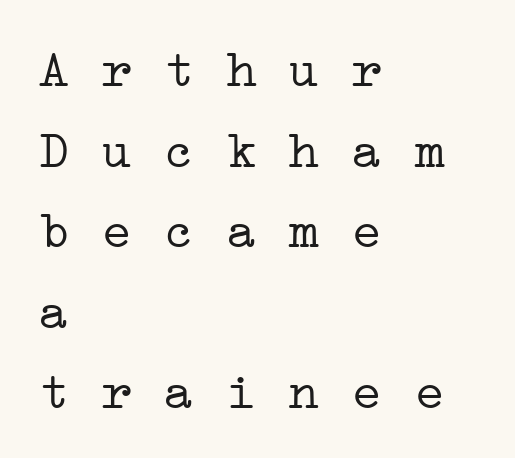
{"serif": "yes", "bold": "no", "weight": "light", "width": "wide", "stroke_contrast": "low", "x_height": "medium", "monospaced": "yes", "underline": "no", "align": "left", "line_spacing": "normal", "line_spacing_ratio": 1.55, "letter_spacing": "normal", "letter_spacing_em": 0.0, "glyph_px": 52}
